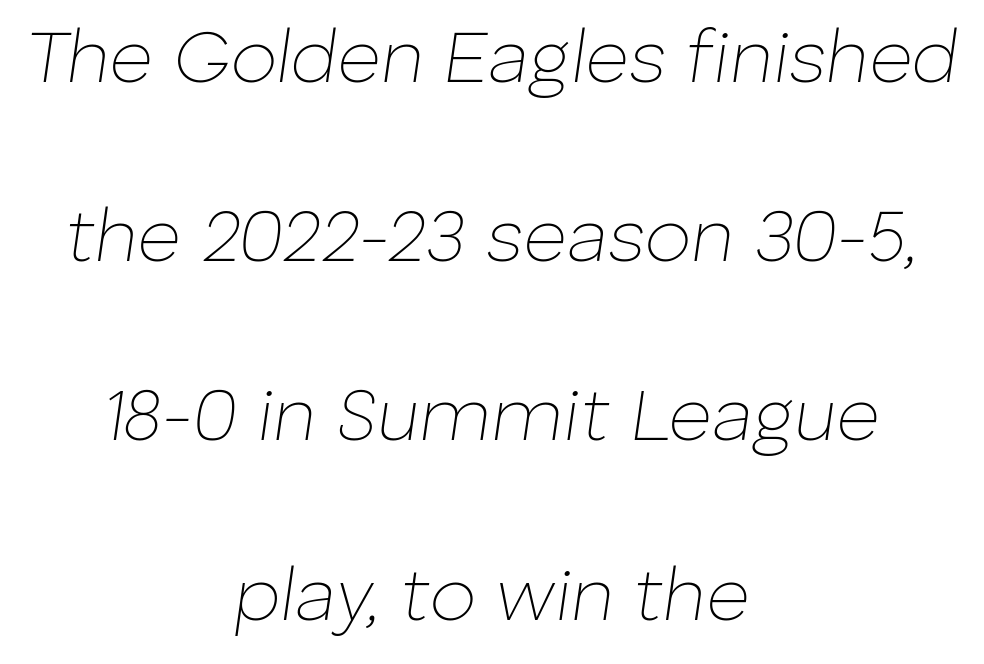
The image shows 75 px thin type, italic (leaning right); set centered, loose line spacing (2.39x), normal letter spacing, not underlined; low stroke contrast and a medium x-height.
